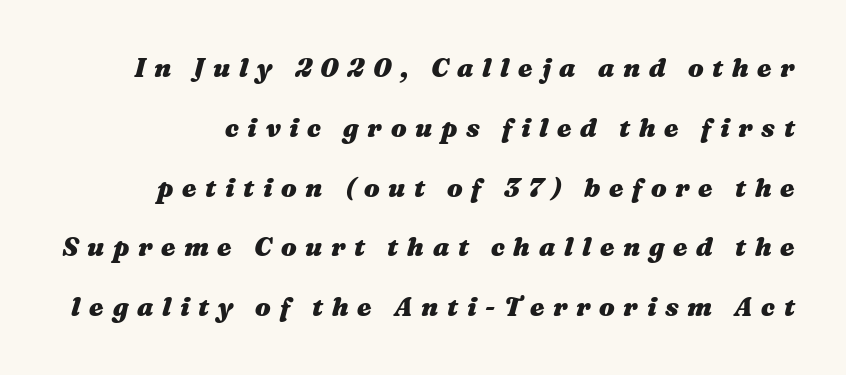
The image shows 26 px bold type, italic (leaning right); set right-aligned, loose line spacing (2.3x), unusually wide letter spacing (+0.33 em), not underlined.
